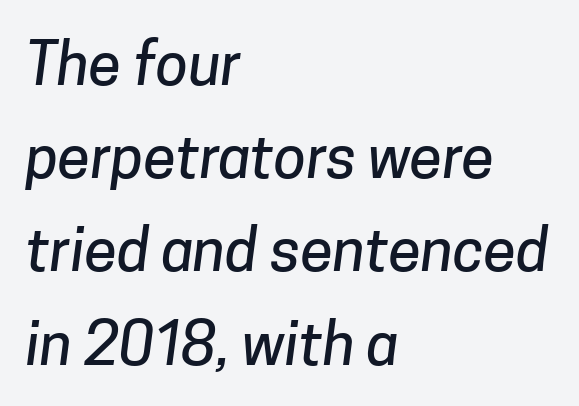
The image shows 59 px sans-serif type; set left-aligned, normal line spacing (1.58x), normal letter spacing, not underlined; low stroke contrast and a medium x-height.
